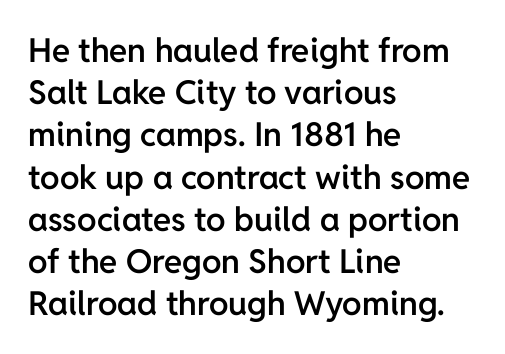
The image shows 33 px semibold sans-serif type, upright; set left-aligned, normal line spacing (1.28x), normal letter spacing, not underlined; low stroke contrast and a medium x-height.
